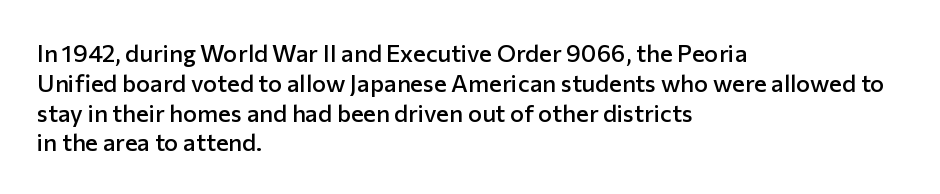
{"italic": "no", "bold": "semi", "underline": "no", "align": "left", "line_spacing_ratio": 1.24, "letter_spacing": "normal", "letter_spacing_em": 0.0, "glyph_px": 24}
